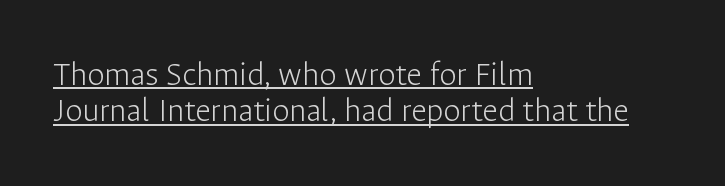
Q: Is the text bold? A: No.
Q: Is the text italic (slanted)? A: No, it is upright.
Q: Is the typeface a serif or a sans-serif typeface? A: Sans-serif.
Q: Is the text underlined? A: Yes.
Q: How is the paragraph aligned? A: Left-aligned.
Q: Is the spacing between letters normal or unusually wide? A: Normal.
Q: Is the spacing between lines tight, normal or loose? A: Tight.
Q: Width (condensed, normal, or wide)? A: Normal.
Q: Stroke contrast? A: Low.
Q: x-height? A: Medium.
Q: Monospaced? A: No.
